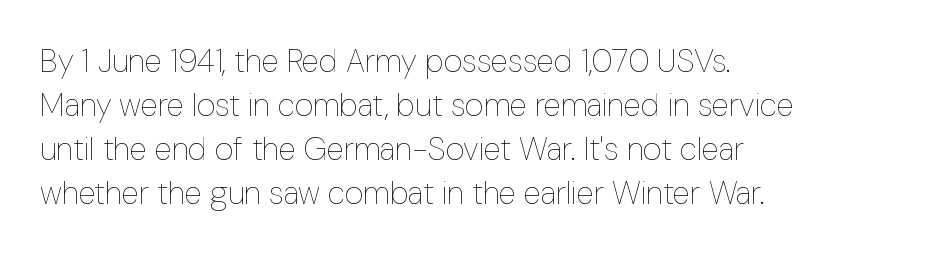
Q: Is the text bold? A: No.
Q: Is the text italic (slanted)? A: No, it is upright.
Q: Is the text underlined? A: No.
Q: How is the paragraph aligned? A: Left-aligned.
Q: Is the spacing between letters normal or unusually wide? A: Normal.
Q: Is the spacing between lines tight, normal or loose? A: Normal.
Q: Width (condensed, normal, or wide)? A: Condensed.
Q: Stroke contrast? A: Low.
Q: x-height? A: Medium.
Q: Monospaced? A: No.
